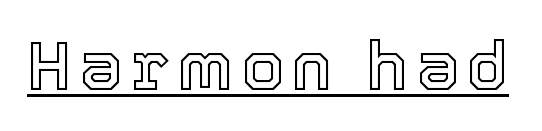
Varying glyph widths throughout — classic text-font behaviour. The type sits square on the baseline with zero lean. The rendering uses the underline text-decoration.
